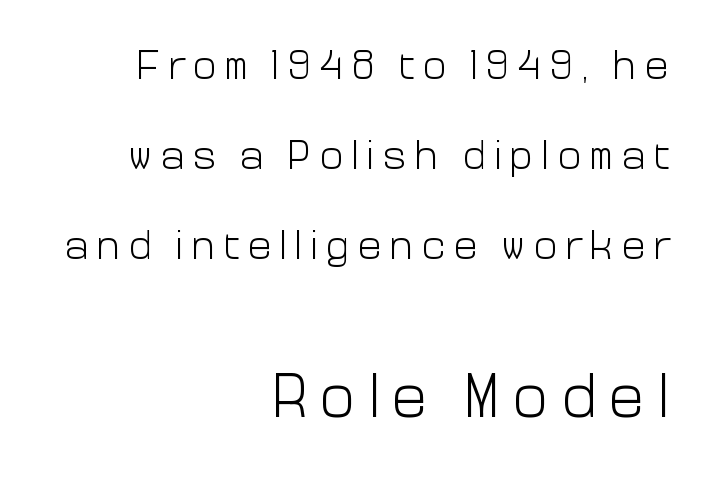
Q: Is the text bold? A: No.
Q: Is the text italic (slanted)? A: No, it is upright.
Q: Is the typeface a serif or a sans-serif typeface? A: Sans-serif.
Q: Is the text underlined? A: No.
Q: How is the paragraph aligned? A: Right-aligned.
Q: Is the spacing between lines tight, normal or loose? A: Loose.
Q: Which block of text is set in a larger size, the first (top) or the second (bottom)? A: The second (bottom) one.
Q: Width (condensed, normal, or wide)? A: Normal.
Q: Stroke contrast? A: Low.
Q: x-height? A: Medium.
Q: Monospaced? A: No.
